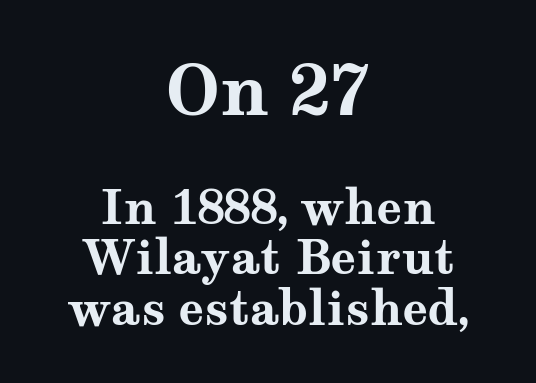
{"serif": "yes", "italic": "no", "bold": "yes", "weight": "bold", "width": "wide", "stroke_contrast": "medium", "x_height": "medium", "monospaced": "no", "underline": "no", "align": "center", "line_spacing": "tight", "line_spacing_ratio": 1.08, "letter_spacing": "normal", "letter_spacing_em": 0.0, "larger_block": "first", "size_ratio": 1.49, "glyph_px": 70}
